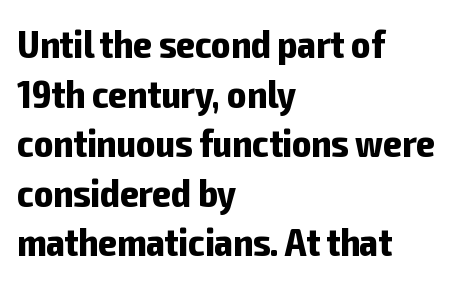
These lines are set flush left with a ragged right edge. The face used here is a sans, in the tradition of grotesques and geometrics. The letters stand upright; this is a roman face. Lines of text with bare space underneath.
